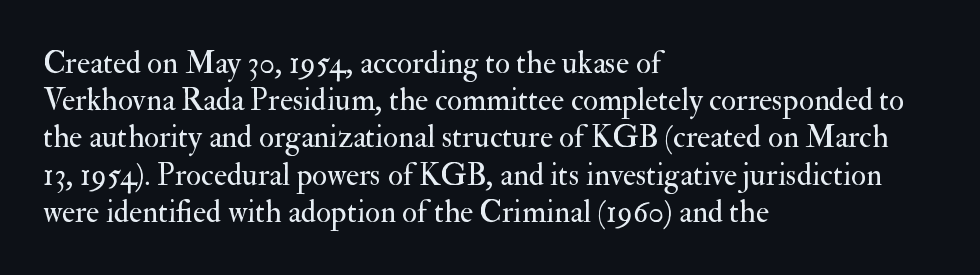
The image shows 31 px regular-weight serif type, upright; set left-aligned, line spacing 1.2x, normal letter spacing, not underlined; medium stroke contrast and a small x-height.
